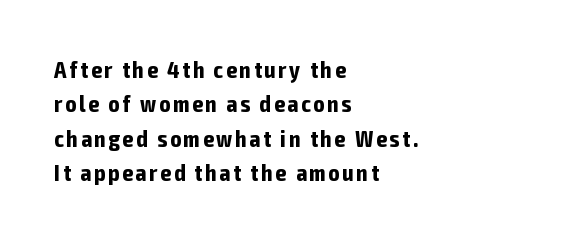
The image shows 23 px bold type, upright; set left-aligned, normal line spacing (1.5x), not underlined.
